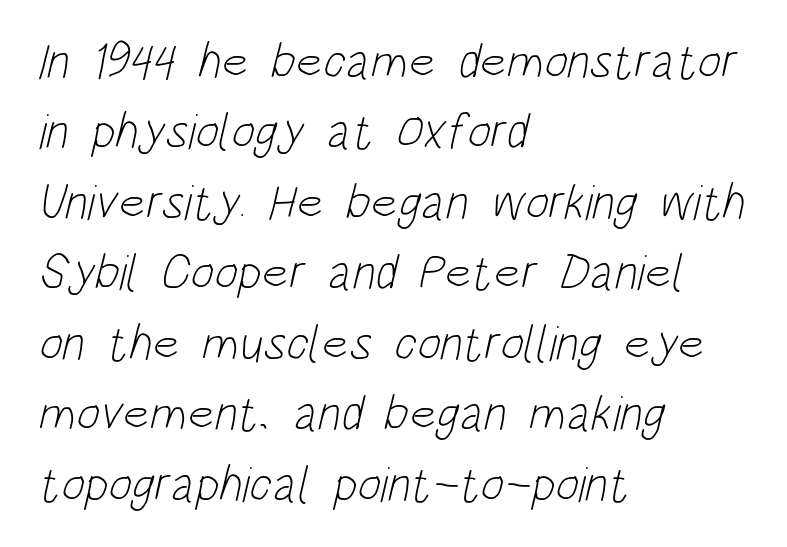
{"serif": "no", "bold": "no", "weight": "light", "width": "condensed", "stroke_contrast": "low", "x_height": "large", "monospaced": "no", "underline": "no", "align": "left", "line_spacing": "normal", "line_spacing_ratio": 1.41, "letter_spacing": "normal", "letter_spacing_em": 0.0, "glyph_px": 50}
